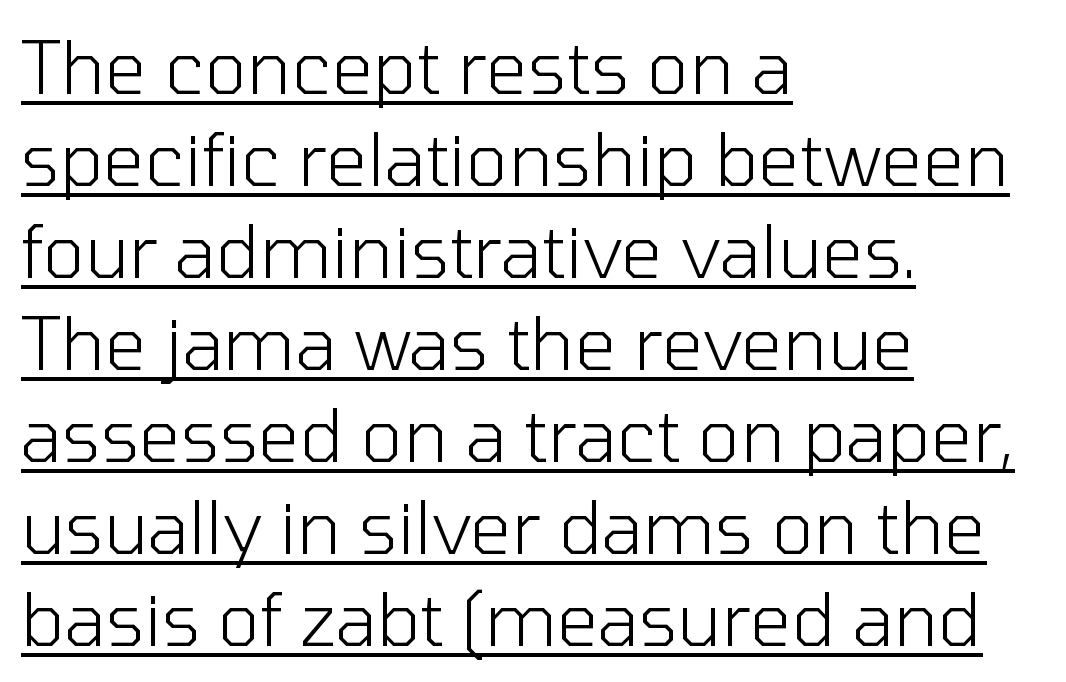
Upright lettering throughout. Has an underline been added? It has. The typesetter chose a ragged-right arrangement here. The rendering uses a moderate line-height, typical for paragraphs. Characters follow at the spacing the type designer built in. These lines are rendered in a variable-pitch font.
